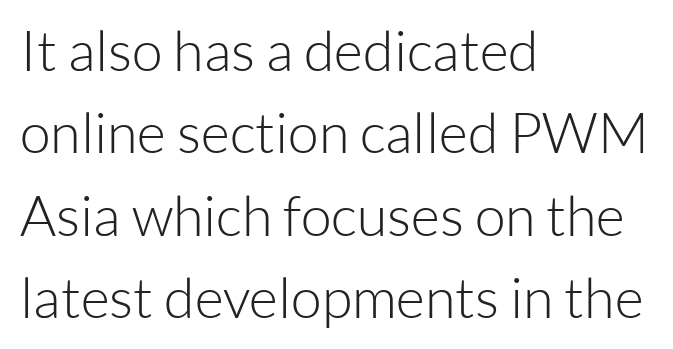
The image shows 56 px light sans-serif type, upright; set left-aligned, normal line spacing (1.47x), normal letter spacing, not underlined; low stroke contrast and a medium x-height.
